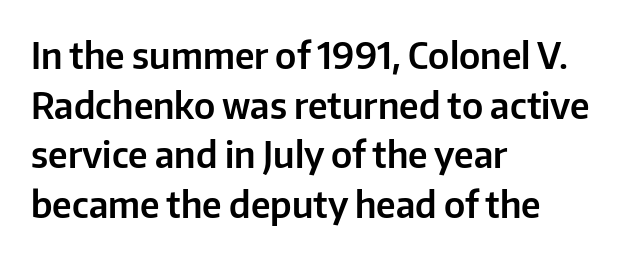
Font category for this specimen: sans-serif. What stands out about the letter spacing? Nothing — it is the standard amount. Proportional: the letters do not fall into vertical columns. The leading is moderate, giving the passage an even texture. The letters stand straight up with perfectly vertical stems.
